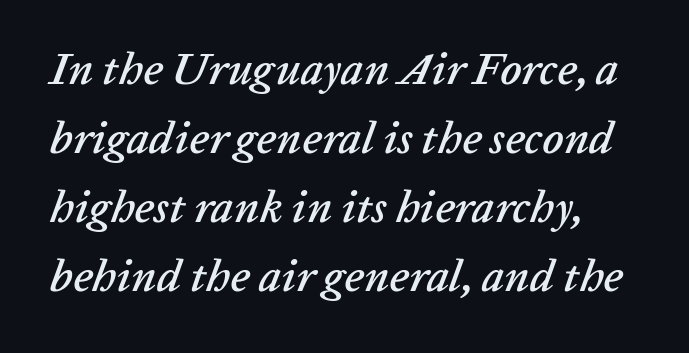
The image shows 45 px text type, italic (leaning right); set normal line spacing (1.53x), normal letter spacing, not underlined; low stroke contrast and a medium x-height.
